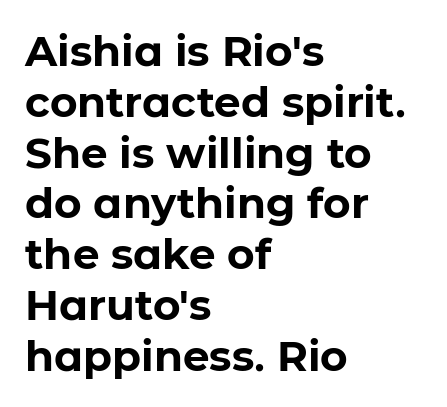
Q: Is the text bold? A: Yes.
Q: Is the text italic (slanted)? A: No, it is upright.
Q: Is the typeface a serif or a sans-serif typeface? A: Sans-serif.
Q: Is the text underlined? A: No.
Q: How is the paragraph aligned? A: Left-aligned.
Q: Is the spacing between letters normal or unusually wide? A: Normal.
Q: Width (condensed, normal, or wide)? A: Normal.
Q: Stroke contrast? A: Low.
Q: x-height? A: Medium.
Q: Monospaced? A: No.
